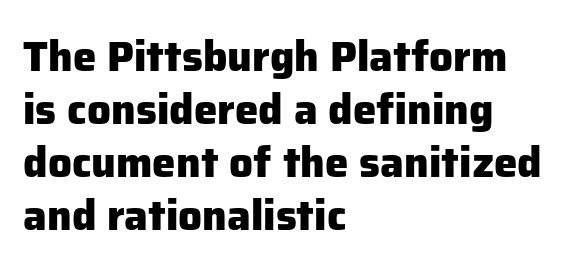
How would I describe the line gaps? Plain and ordinary. Between one letter and the next there's only the usual sliver of space. Look at the bottom of the vertical strokes: they stop flat, with no serifs. This is heavy type, rendered in bold.
